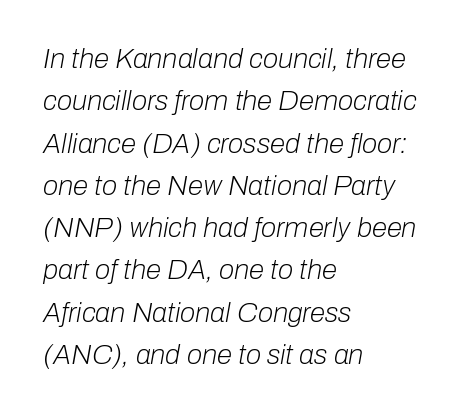
{"italic": "yes", "lean": "right", "slant_degrees": 10, "bold": "no", "weight": "light", "width": "normal", "stroke_contrast": "low", "x_height": "medium", "monospaced": "no", "underline": "no", "align": "left", "line_spacing": "normal", "line_spacing_ratio": 1.51, "letter_spacing": "normal", "letter_spacing_em": 0.0, "glyph_px": 28}
